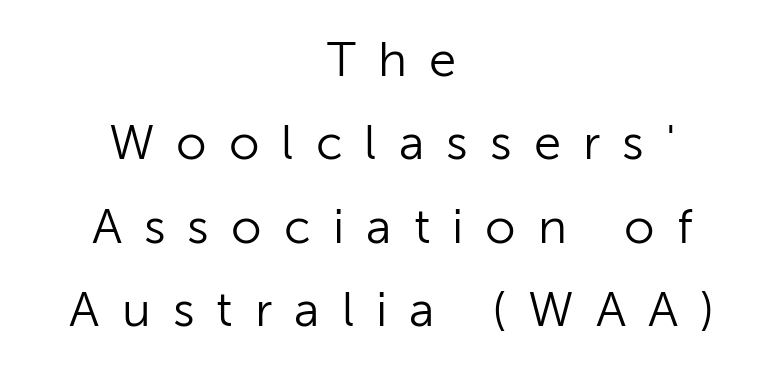
Q: Is the text bold? A: No.
Q: Is the text italic (slanted)? A: No, it is upright.
Q: Is the typeface a serif or a sans-serif typeface? A: Sans-serif.
Q: Is the text underlined? A: No.
Q: How is the paragraph aligned? A: Centered.
Q: Is the spacing between letters normal or unusually wide? A: Unusually wide.
Q: Is the spacing between lines tight, normal or loose? A: Normal.
Q: Width (condensed, normal, or wide)? A: Normal.
Q: Stroke contrast? A: Low.
Q: x-height? A: Medium.
Q: Monospaced? A: No.
